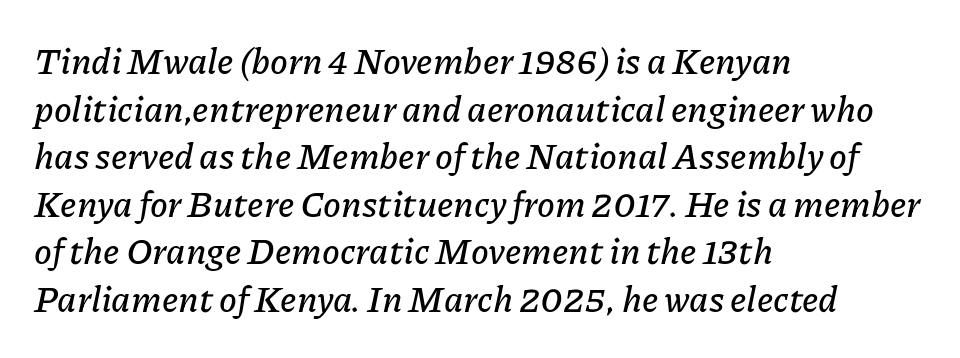
Notice how the stems are inclined rather than vertical — that's the hallmark of italics. Is there much room between lines? A standard amount, neither cramped nor airy. Inter-character spacing is left at the font's built-in metrics. Only glyphs here, with clear space below each row. Compared with a centered layout, this one pins lines to the left instead. Proportional: the letters do not fall into vertical columns.
